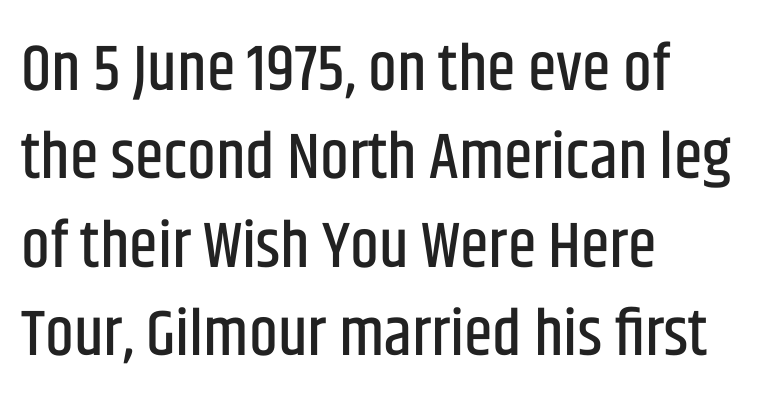
{"serif": "no", "italic": "no", "width": "condensed", "stroke_contrast": "low", "x_height": "large", "monospaced": "no", "underline": "no", "align": "left", "line_spacing": "normal", "line_spacing_ratio": 1.36, "letter_spacing": "normal", "letter_spacing_em": 0.0, "glyph_px": 65}
